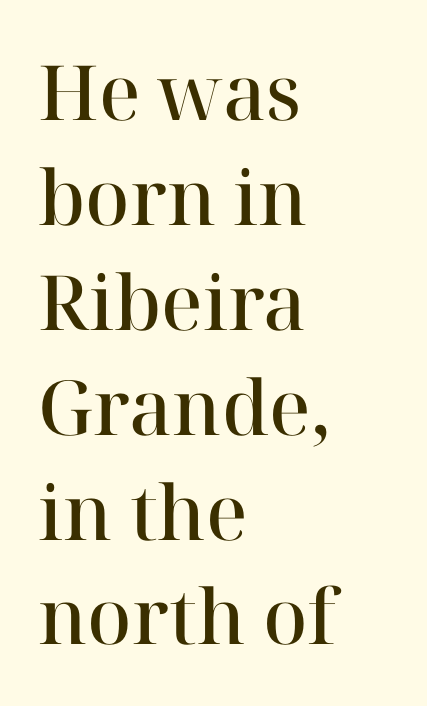
Type style note: has serifs. The letters advance in unequal steps, a hallmark of proportional type. Honestly, the row spacing looks completely unremarkable. Spacing between characters is what you'd get straight out of the box.
